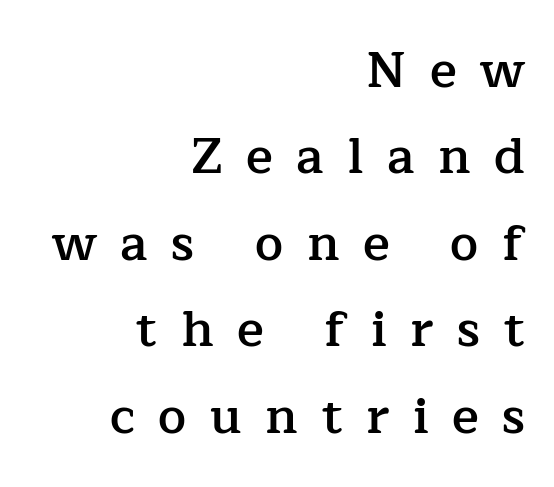
{"serif": "yes", "italic": "no", "bold": "semi", "weight": "semibold", "width": "normal", "stroke_contrast": "low", "x_height": "medium", "monospaced": "no", "underline": "no", "align": "right", "line_spacing_ratio": 1.73, "letter_spacing": "wide", "letter_spacing_em": 0.47, "glyph_px": 50}
